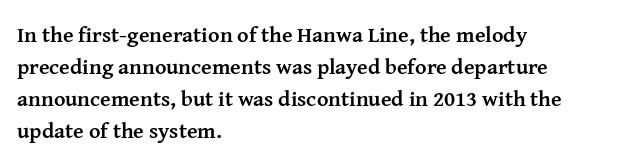
The image shows 22 px bold type, upright; set left-aligned, normal line spacing (1.45x), normal letter spacing, not underlined.
